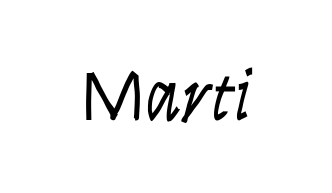
{"serif": "no", "bold": "no", "weight": "light", "width": "condensed", "stroke_contrast": "low", "x_height": "large", "monospaced": "no", "underline": "no", "letter_spacing": "normal", "letter_spacing_em": 0.0, "glyph_px": 72}
